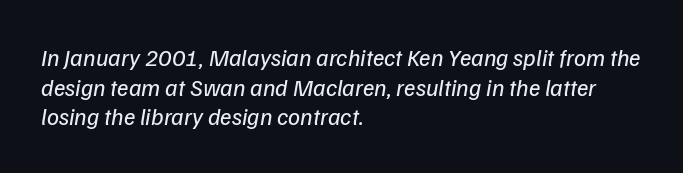
{"italic": "yes", "lean": "right", "slant_degrees": 9, "bold": "no", "underline": "no", "align": "left", "line_spacing_ratio": 1.23, "letter_spacing": "normal", "letter_spacing_em": 0.0, "glyph_px": 24}
